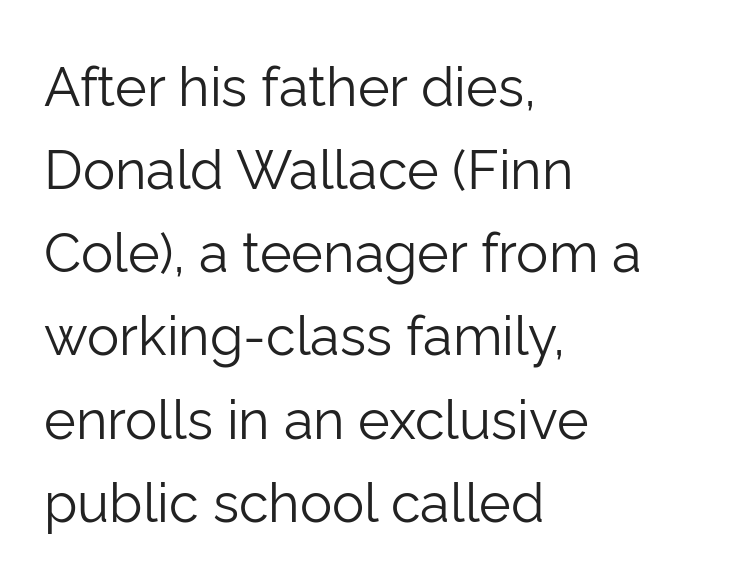
In terms of letterform style, serifs are entirely absent. This sample keeps an unexceptional amount of space between lines. The font's upright variant was chosen for this text. This rendering features lettering with no underline. Looks like regular typesetting: each glyph gets only the width it needs.
